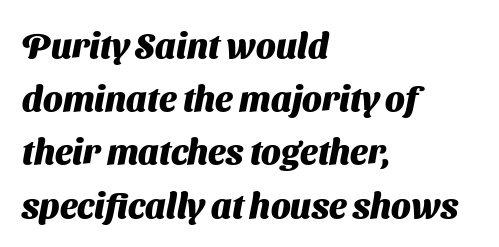
{"serif": "no", "bold": "yes", "weight": "heavy", "width": "normal", "stroke_contrast": "medium", "x_height": "medium", "monospaced": "no", "underline": "no", "align": "left", "line_spacing": "normal", "line_spacing_ratio": 1.52, "letter_spacing": "normal", "letter_spacing_em": 0.0, "glyph_px": 35}
